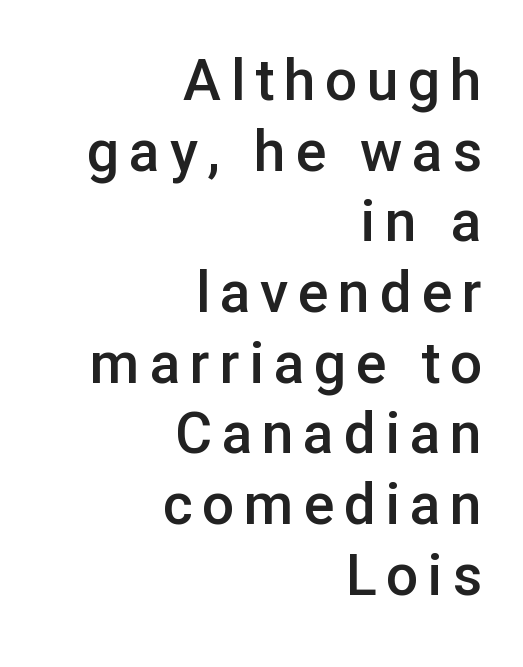
{"serif": "no", "italic": "no", "bold": "semi", "weight": "semibold", "width": "normal", "stroke_contrast": "low", "x_height": "medium", "monospaced": "no", "underline": "no", "align": "right", "line_spacing_ratio": 1.24, "glyph_px": 57}
